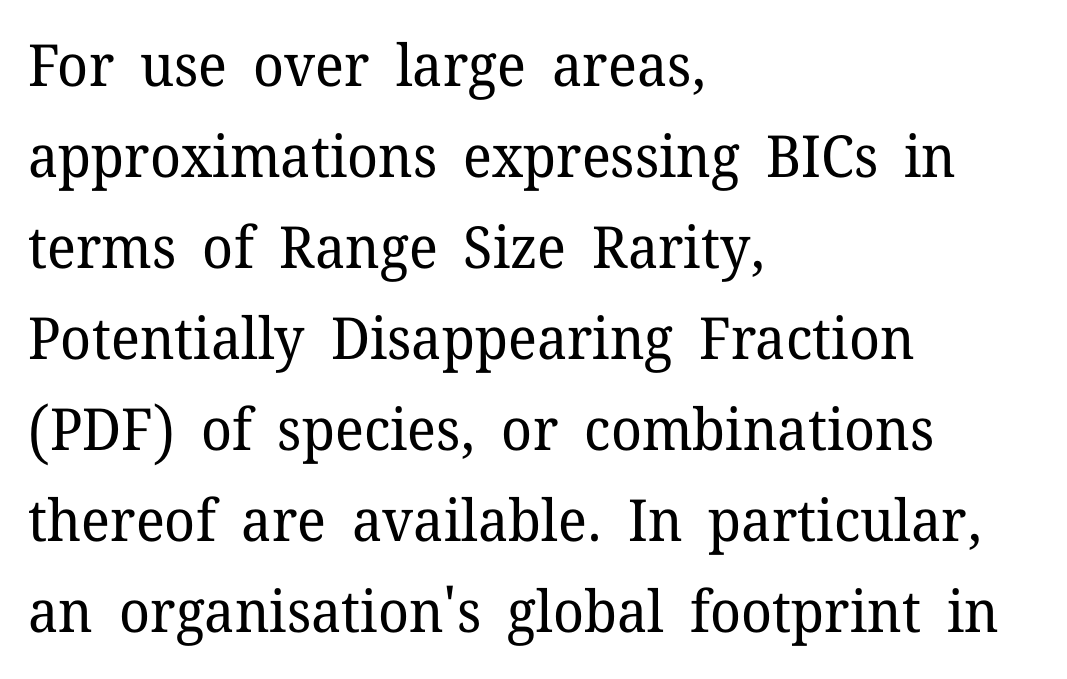
{"serif": "yes", "italic": "no", "bold": "no", "weight": "regular", "width": "normal", "stroke_contrast": "low", "x_height": "medium", "monospaced": "no", "underline": "no", "align": "left", "line_spacing": "normal", "line_spacing_ratio": 1.57, "letter_spacing": "normal", "letter_spacing_em": 0.0, "glyph_px": 58}
